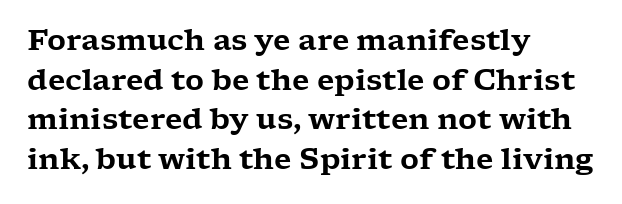
{"serif": "yes", "italic": "no", "width": "wide", "stroke_contrast": "low", "x_height": "medium", "monospaced": "no", "underline": "no", "align": "left", "line_spacing": "normal", "line_spacing_ratio": 1.37, "letter_spacing": "normal", "letter_spacing_em": 0.0, "glyph_px": 29}
